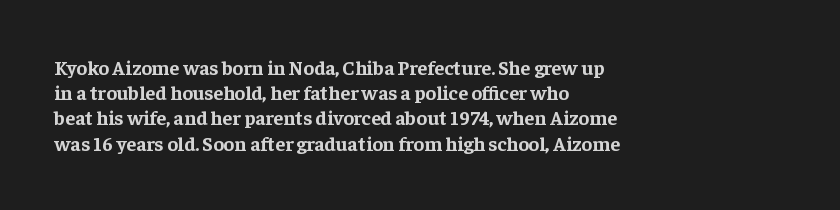
The image shows 20 px bold type, upright; set left-aligned, normal line spacing (1.26x), normal letter spacing, not underlined.
